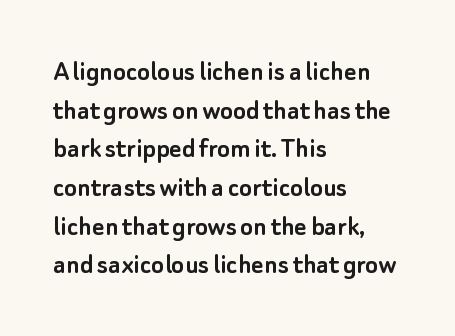
The image shows 30 px sans-serif type, upright; set left-aligned, normal line spacing (1.29x), normal letter spacing, not underlined; low stroke contrast and a small x-height.
